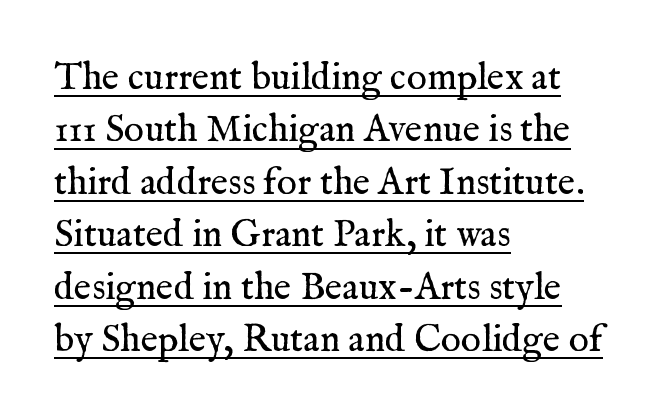
{"serif": "yes", "italic": "no", "bold": "no", "weight": "regular", "width": "normal", "stroke_contrast": "medium", "x_height": "medium", "monospaced": "no", "underline": "yes", "align": "left", "line_spacing": "normal", "line_spacing_ratio": 1.38, "letter_spacing": "normal", "letter_spacing_em": 0.0, "glyph_px": 38}
